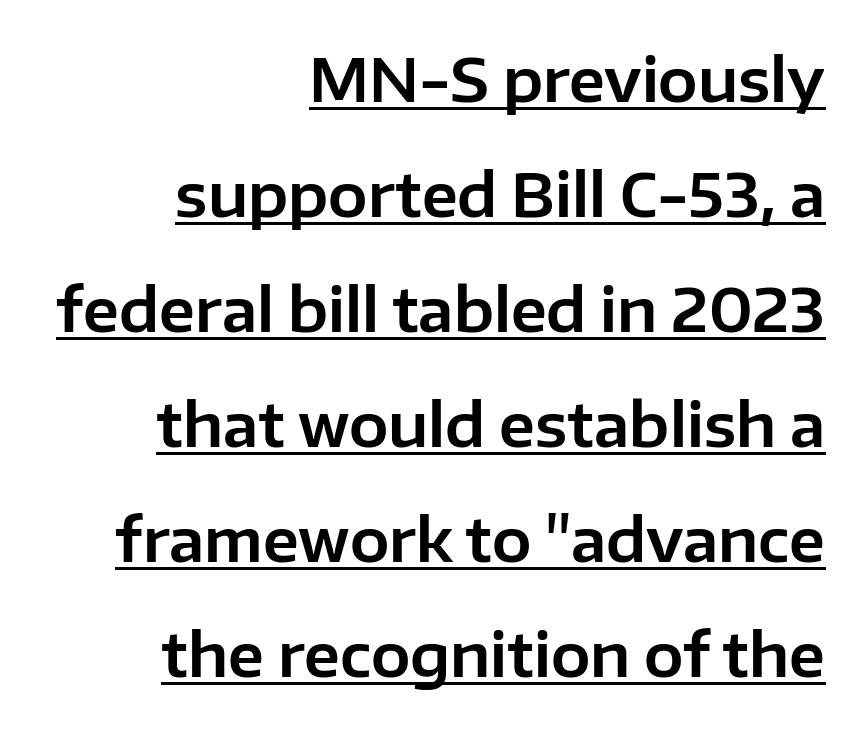
Each letter keeps its own natural width here, so spacing adapts to shape. In designer terms, the underline attribute is active on this setting. The passage shown is typeset with a sans-serif family. Short note: letters normally spaced. Vertically, the passage feels expansive, rows floating well apart. Notice how the stems are strictly vertical — no italics here.
